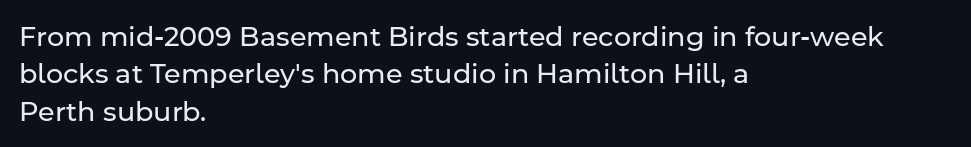
Interline gaps are of average width in this sample. Inter-character spacing is left at the font's built-in metrics. If you drew a line through each stem, it would be perfectly vertical. Words float on clear page, feet unadorned. Each line starts at the same left margin while the right side varies.
